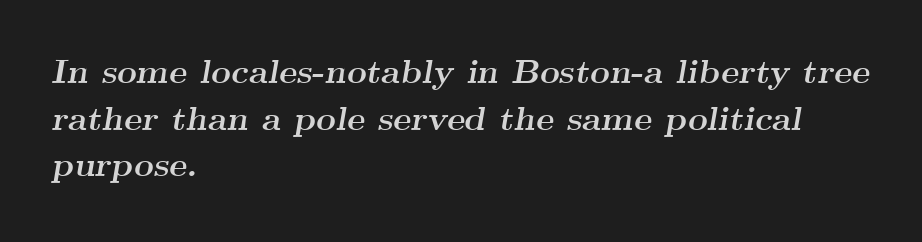
The image shows 34 px semibold, wide serif type, italic (leaning right); set left-aligned, normal line spacing (1.37x), normal letter spacing, not underlined; medium stroke contrast and a small x-height.
